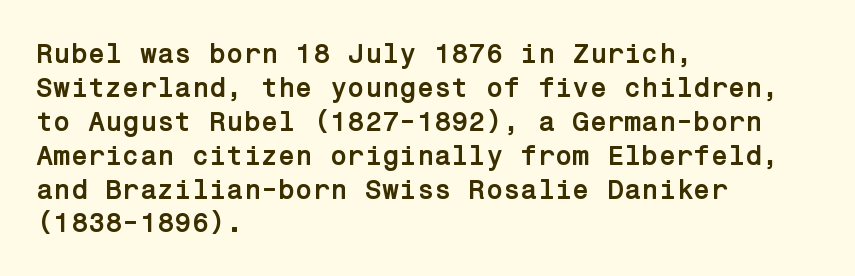
{"serif": "no", "italic": "no", "bold": "yes", "weight": "semibold", "width": "normal", "stroke_contrast": "low", "x_height": "medium", "underline": "no", "align": "left", "line_spacing_ratio": 1.21, "letter_spacing": "normal", "letter_spacing_em": 0.0, "glyph_px": 28}
